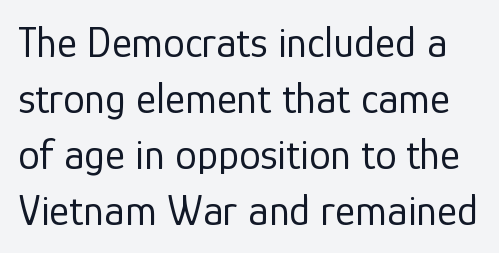
The weight would be labelled regular, book, light, or lighter still. Note the varied advance widths — an 'i' is clearly narrower than an 'm'. Evenly set lines give the paragraph a standard silhouette. Unlike a traditional serif, this face leaves its strokes unadorned.
